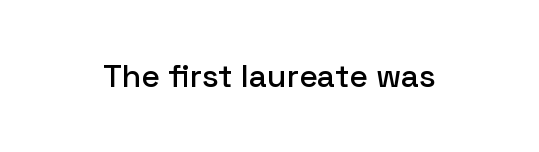
Rendered with straight, roman letterforms. You could not count columns in this text — the font is proportionally spaced. Rule under the text: the space is simply empty. The letters carry no serifs — their stems end cleanly without finishing strokes. This sample uses plain, unmodified letter spacing.
